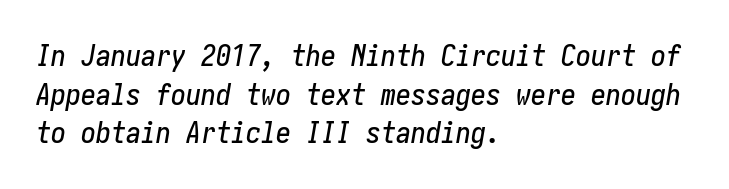
{"italic": "yes", "lean": "right", "slant_degrees": 10, "width": "condensed", "stroke_contrast": "low", "x_height": "medium", "underline": "no", "align": "left", "line_spacing": "normal", "line_spacing_ratio": 1.29, "letter_spacing": "normal", "letter_spacing_em": 0.0, "glyph_px": 30}
